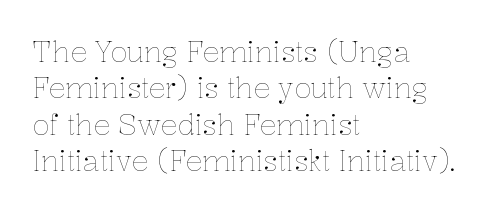
{"italic": "no", "bold": "no", "weight": "thin", "width": "normal", "stroke_contrast": "low", "x_height": "medium", "monospaced": "no", "underline": "no", "align": "left", "line_spacing": "normal", "line_spacing_ratio": 1.3, "letter_spacing": "normal", "letter_spacing_em": 0.0, "glyph_px": 28}
